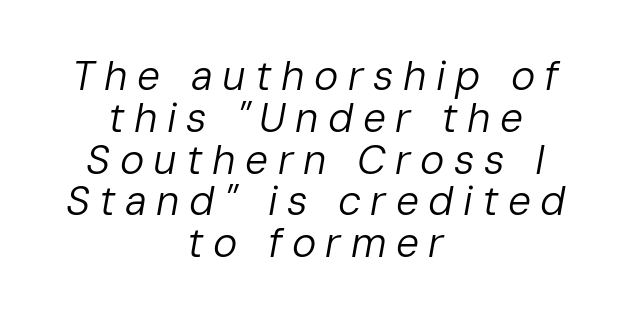
The image shows 41 px regular-weight type, italic (leaning right); set centered, tight line spacing (1.02x), unusually wide letter spacing (+0.23 em), not underlined; low stroke contrast and a medium x-height.
